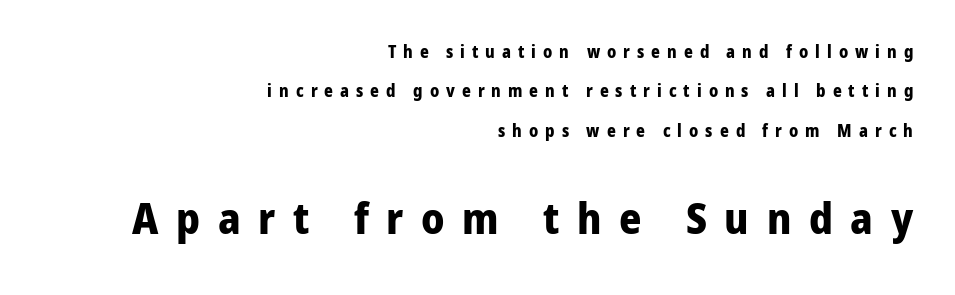
{"serif": "no", "italic": "no", "bold": "yes", "weight": "bold", "width": "normal", "stroke_contrast": "low", "x_height": "medium", "monospaced": "no", "underline": "no", "align": "right", "line_spacing": "loose", "line_spacing_ratio": 2.31, "letter_spacing": "wide", "letter_spacing_em": 0.41, "larger_block": "second", "size_ratio": 2.53, "glyph_px": 43}
